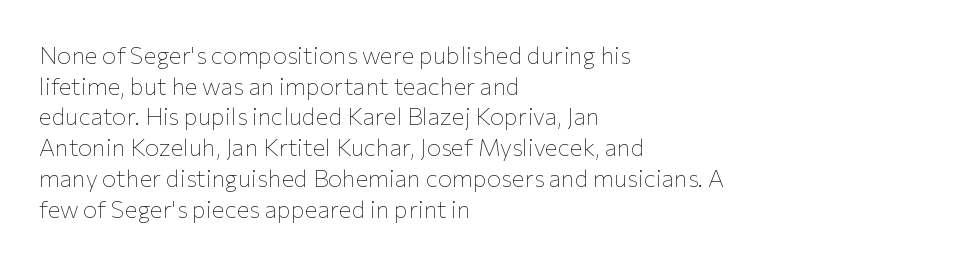
{"italic": "no", "bold": "no", "underline": "no", "align": "left", "line_spacing": "normal", "line_spacing_ratio": 1.28, "letter_spacing": "normal", "letter_spacing_em": 0.0, "glyph_px": 24}
